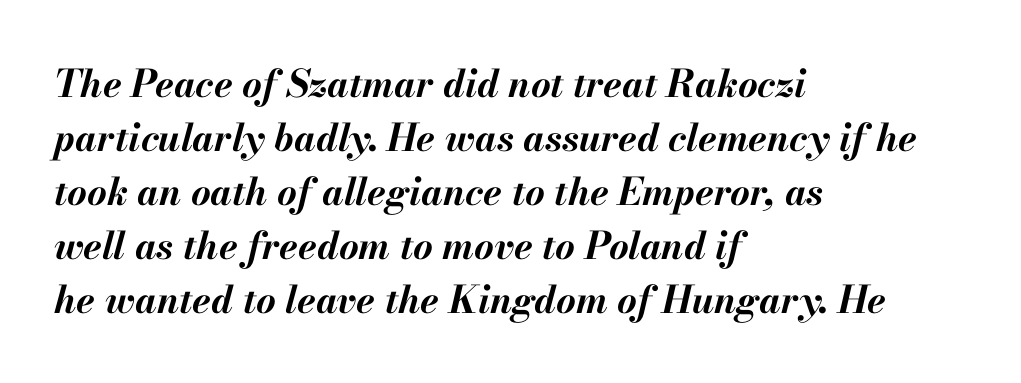
The strokes are fattened all the way to bold. Here the designer chose a conventional face with non-uniform glyph widths. Words appear dense and cohesive because spacing is normal. One glance says typical: line gaps are just what's usual. Notice how the passage keeps a crisp vertical edge on the left only. This sample uses an oblique cut, with every glyph tilted off the vertical.
